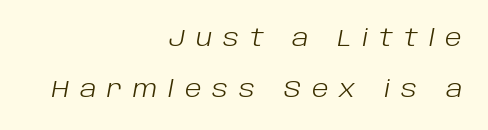
Caption: face not bold, strokes unweighted. Is the block centered? No — it sits flush against the right margin. Tall strokes in this sample are angled rather than plumb. Students, note that the glyphs here are deliberately spaced far apart.
